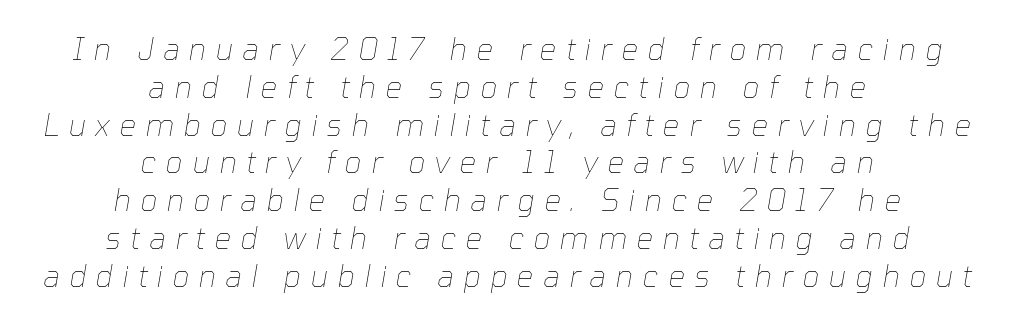
Q: Is the text bold? A: No.
Q: Is the text italic (slanted)? A: Yes, it leans right by about 10 degrees.
Q: Is the text underlined? A: No.
Q: How is the paragraph aligned? A: Centered.
Q: Is the spacing between letters normal or unusually wide? A: Unusually wide.
Q: Is the spacing between lines tight, normal or loose? A: Normal.
Q: Width (condensed, normal, or wide)? A: Normal.
Q: Stroke contrast? A: Low.
Q: x-height? A: Medium.
Q: Monospaced? A: No.
